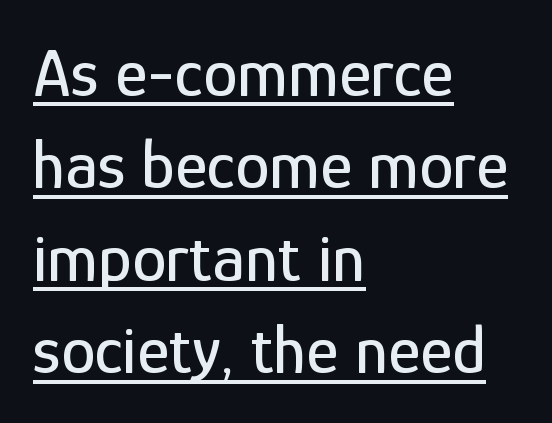
Upright lettering throughout. The passage shown is underscored from start to finish. These lines are rendered in a variable-pitch font. The setting favours the left margin, as ordinary paragraphs usually do. These lines are composed in type without serifs.
